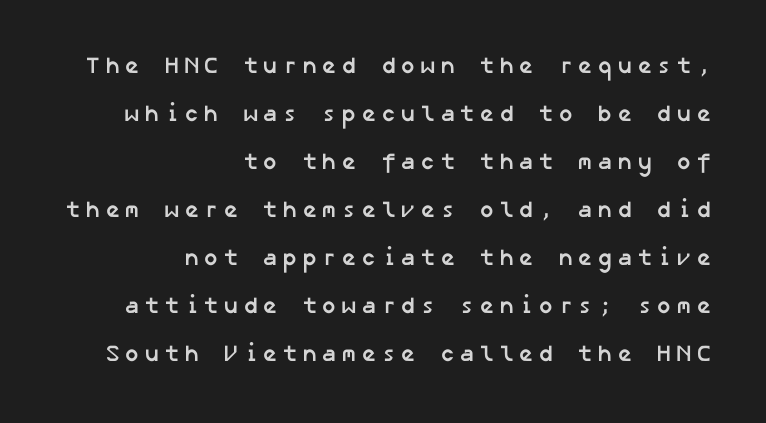
Q: Is the text bold? A: Yes.
Q: Is the text underlined? A: No.
Q: How is the paragraph aligned? A: Right-aligned.
Q: Is the spacing between lines tight, normal or loose? A: Loose.
